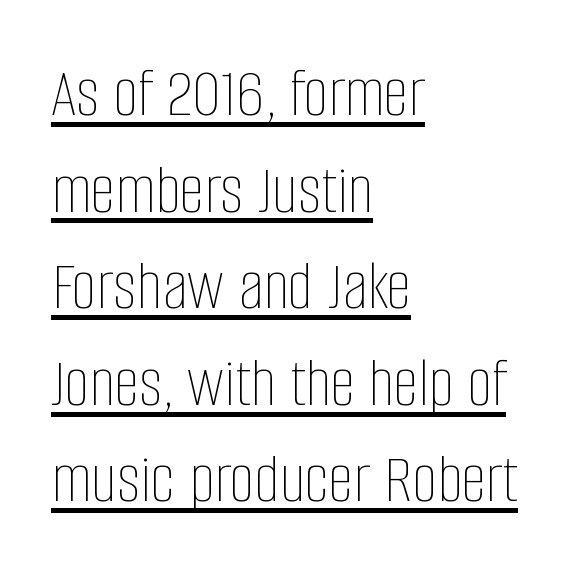
{"italic": "no", "bold": "no", "weight": "thin", "width": "condensed", "stroke_contrast": "low", "x_height": "large", "monospaced": "no", "underline": "yes", "align": "left", "line_spacing": "normal", "line_spacing_ratio": 1.36, "letter_spacing": "normal", "letter_spacing_em": 0.0, "glyph_px": 71}
